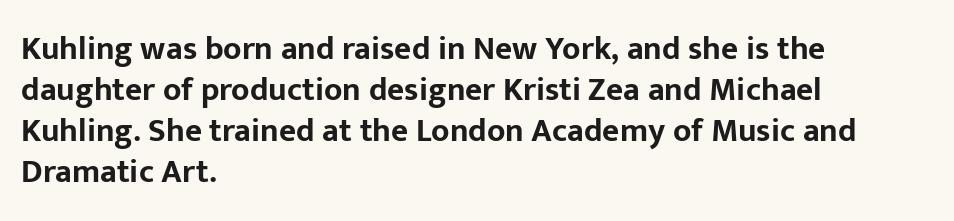
Q: Is the text bold? A: Yes.
Q: Is the text italic (slanted)? A: No, it is upright.
Q: Is the typeface a serif or a sans-serif typeface? A: Sans-serif.
Q: Is the text underlined? A: No.
Q: How is the paragraph aligned? A: Left-aligned.
Q: Is the spacing between letters normal or unusually wide? A: Normal.
Q: Width (condensed, normal, or wide)? A: Normal.
Q: Stroke contrast? A: Low.
Q: x-height? A: Medium.
Q: Monospaced? A: No.
